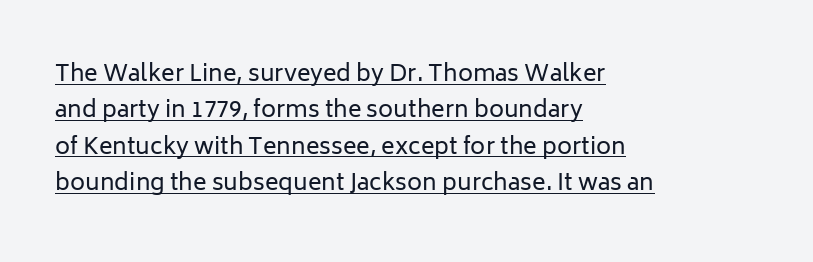
A baseline rule has been typeset under these characters. One-word summary of the alignment: left. The type is set solid horizontally, with unmodified tracking. Evenly set lines give the paragraph a standard silhouette. This reads as an unemphasized weight, regular at the heaviest.
